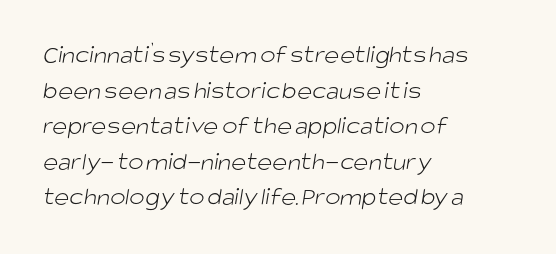
The image shows 26 px text type; set left-aligned, normal line spacing (1.37x), normal letter spacing, not underlined.
